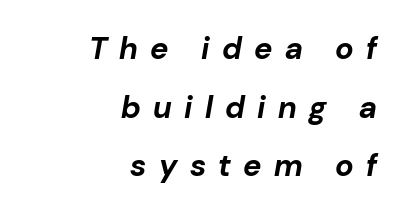
{"italic": "yes", "lean": "right", "slant_degrees": 10, "bold": "yes", "weight": "bold", "width": "normal", "stroke_contrast": "low", "x_height": "medium", "monospaced": "no", "underline": "no", "align": "right", "line_spacing_ratio": 1.89, "letter_spacing": "wide", "letter_spacing_em": 0.4, "glyph_px": 31}
